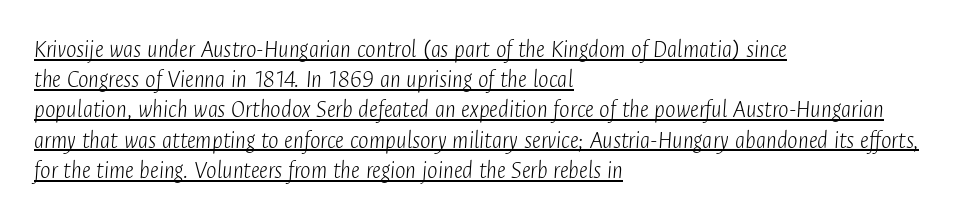
Students, observe the line beneath the letters — that is underlining. Stems and bowls with no extra thickness — not bold. These lines were composed using italics. Reading down the block, your eye returns to a fixed left position each line.
